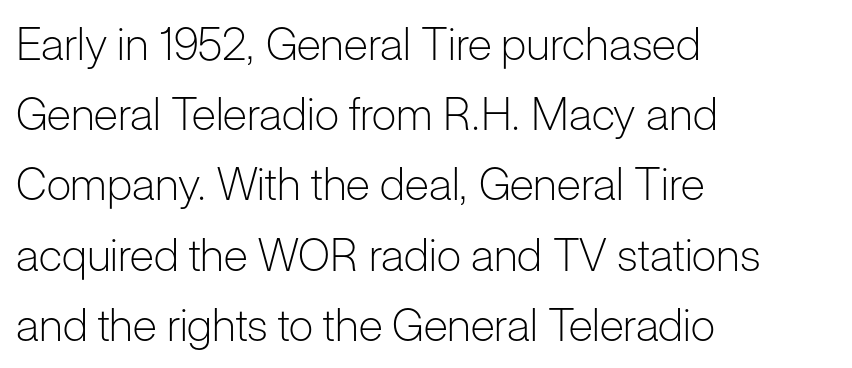
The string is rendered with underlining switched off. Caption: standard tracking, unaltered. Each letter keeps its own natural width here, so spacing adapts to shape. Stems here are at most as thick as an everyday book face. Note: no serifs on the glyphs. Style check: upright.
